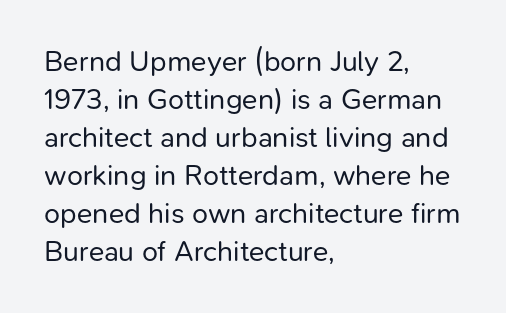
The font sits on the lighter half of the weight spectrum, regular included. The space between consecutive lines is moderate. Proportional: the letters do not fall into vertical columns. Unmarked baselines from the first word to the last.
